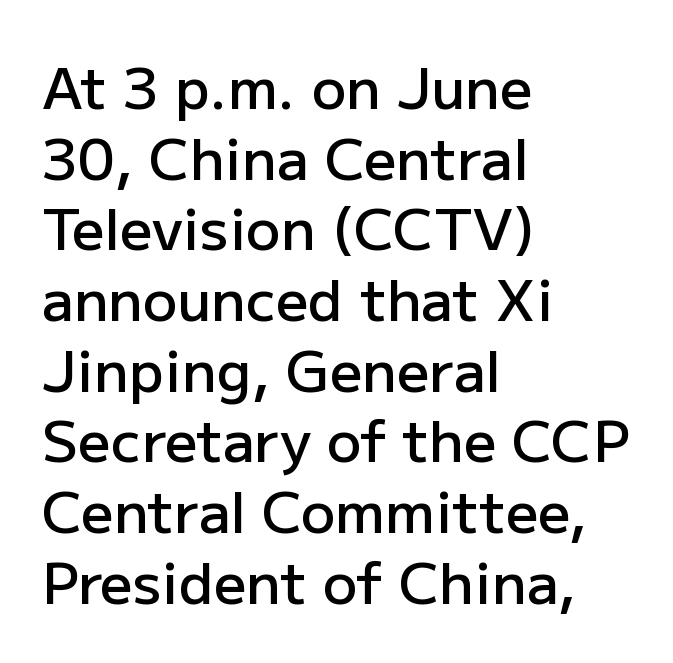
Q: Is the text bold? A: Semi-bold.
Q: Is the text italic (slanted)? A: No, it is upright.
Q: Is the typeface a serif or a sans-serif typeface? A: Sans-serif.
Q: Is the text underlined? A: No.
Q: How is the paragraph aligned? A: Left-aligned.
Q: Is the spacing between letters normal or unusually wide? A: Normal.
Q: Width (condensed, normal, or wide)? A: Normal.
Q: Stroke contrast? A: Low.
Q: x-height? A: Medium.
Q: Monospaced? A: No.
